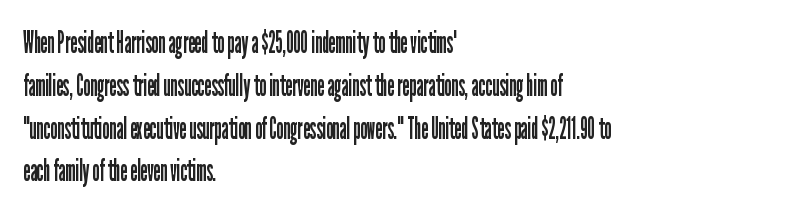
No italicization has been applied; the sample stays upright. The passage shown is not bold in any degree. Typographically, this falls in the sans-serif category. Observe the ordinary spacing: letters are neighbours, not strangers.
